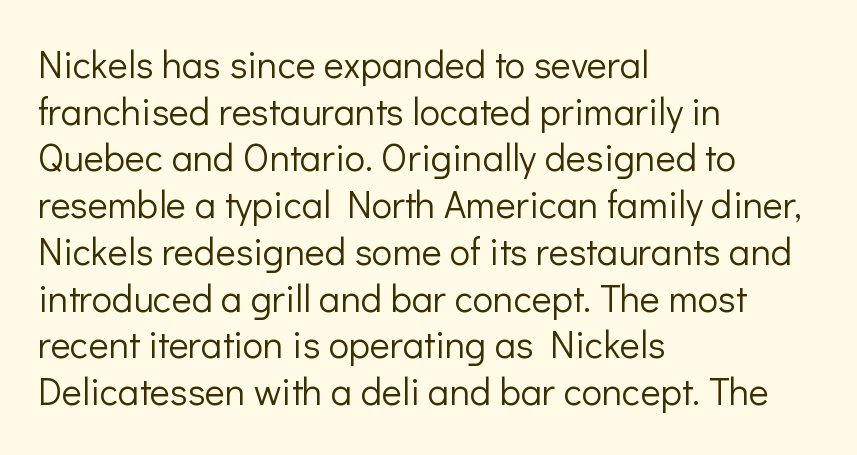
{"serif": "no", "italic": "no", "bold": "no", "weight": "light", "width": "normal", "stroke_contrast": "low", "x_height": "medium", "monospaced": "no", "underline": "no", "align": "left", "line_spacing_ratio": 1.23, "letter_spacing": "normal", "letter_spacing_em": 0.0, "glyph_px": 38}
